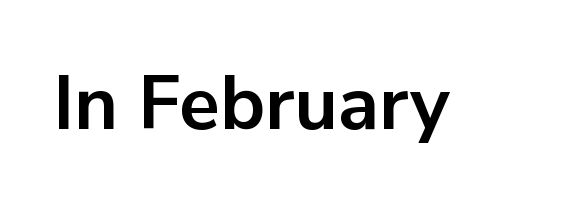
Q: Is the text bold? A: Yes.
Q: Is the text italic (slanted)? A: No, it is upright.
Q: Is the typeface a serif or a sans-serif typeface? A: Sans-serif.
Q: Is the text underlined? A: No.
Q: Is the spacing between letters normal or unusually wide? A: Normal.
Q: Width (condensed, normal, or wide)? A: Normal.
Q: Stroke contrast? A: Low.
Q: x-height? A: Medium.
Q: Monospaced? A: No.
